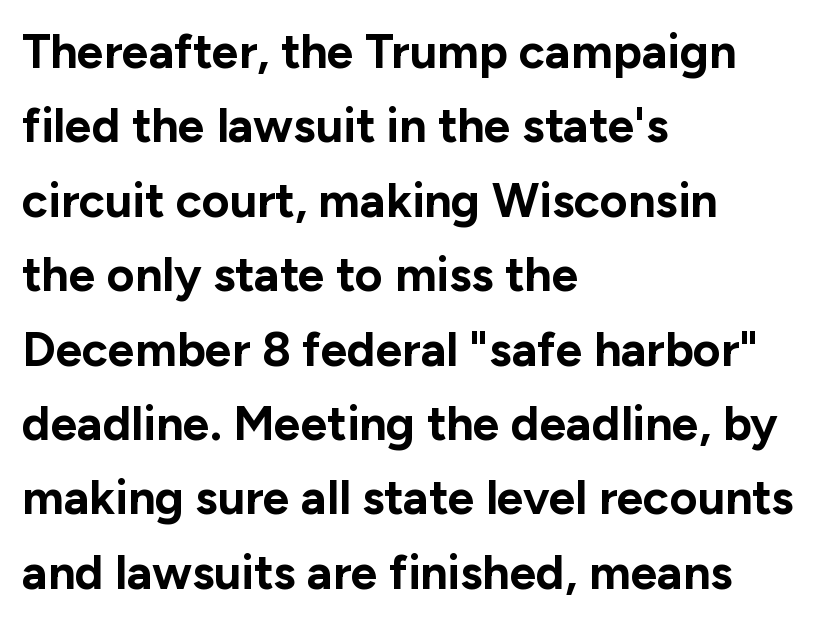
Nobody drew a line under any word here. The rendering uses natural spacing where letterforms have individual widths. The strokes are fattened all the way to bold. Where is the straight margin? On the left. The font's upright variant was chosen for this text.
